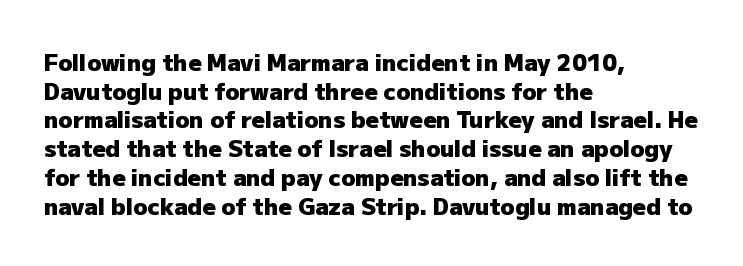
In CSS terms this would be text-align: left. On the weight axis this lands at bold, roughly 700. No word sits above an underline. Regarding leading, the lines here are spaced in the standard way. Quick note: not italic, upright. Glyph-to-glyph distance matches everyday printed text.
